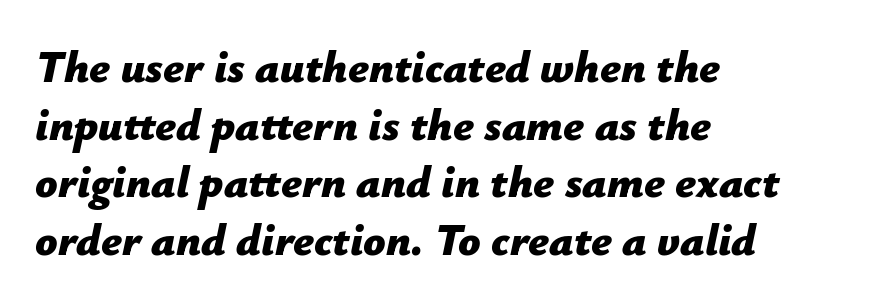
{"italic": "yes", "lean": "right", "slant_degrees": 12, "bold": "yes", "weight": "bold", "width": "normal", "stroke_contrast": "low", "x_height": "medium", "monospaced": "no", "underline": "no", "align": "left", "line_spacing": "normal", "line_spacing_ratio": 1.31, "letter_spacing": "normal", "letter_spacing_em": 0.0, "glyph_px": 44}
